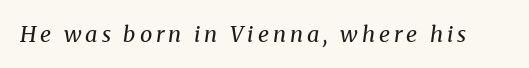
The image shows 22 px text type, italic (leaning right); set not underlined.
